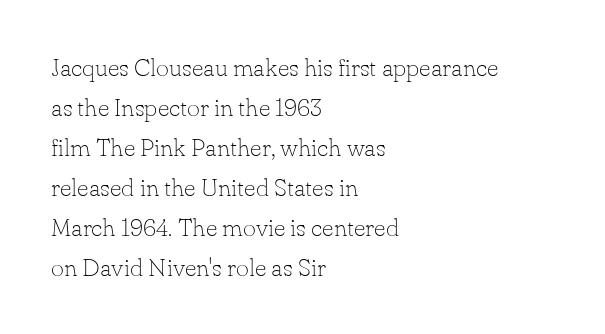
Q: Is the text bold? A: No.
Q: Is the text italic (slanted)? A: No, it is upright.
Q: Is the text underlined? A: No.
Q: How is the paragraph aligned? A: Left-aligned.
Q: Is the spacing between letters normal or unusually wide? A: Normal.
Q: Is the spacing between lines tight, normal or loose? A: Normal.
